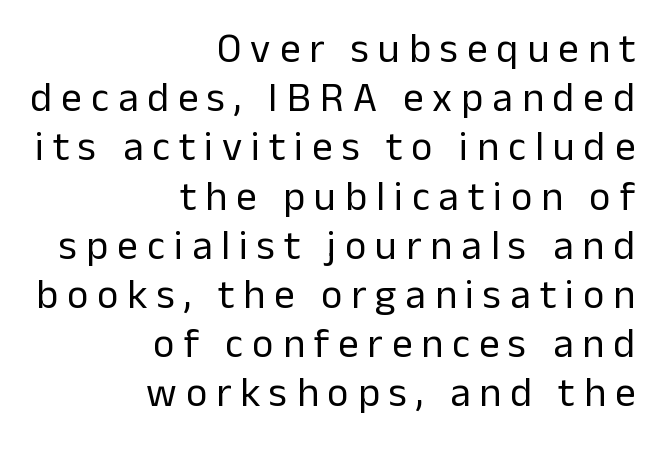
Display-style spreading of the glyphs; the letterfit is very open. The passage shown is typed in a proportional face where columns would drift. Each row of text sits above clean, open space. Reading down the block, your eye finds every line finishing at a fixed right position. Heft: none added — not bold. Every character sits straight up, as roman type does.
